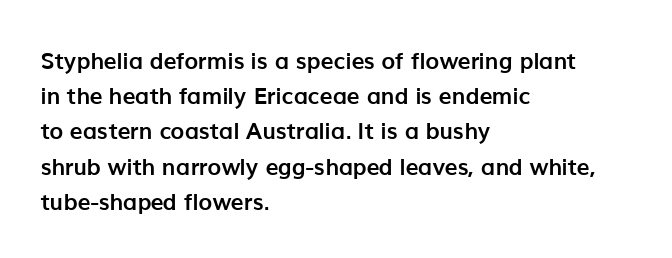
{"italic": "no", "bold": "yes", "underline": "no", "align": "left", "line_spacing": "normal", "line_spacing_ratio": 1.53, "letter_spacing": "normal", "letter_spacing_em": 0.0, "glyph_px": 23}
